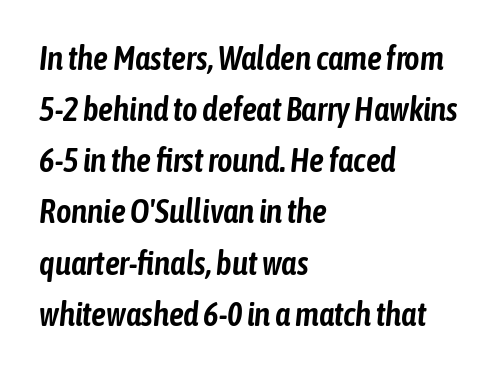
{"italic": "yes", "lean": "right", "slant_degrees": 6, "width": "condensed", "stroke_contrast": "low", "x_height": "medium", "monospaced": "no", "underline": "no", "align": "left", "line_spacing": "normal", "line_spacing_ratio": 1.55, "letter_spacing": "normal", "letter_spacing_em": 0.0, "glyph_px": 33}
